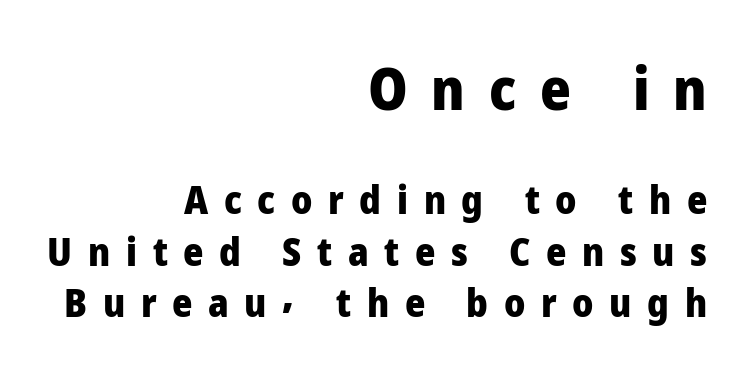
Students, this is bold: see how much ink each stroke carries. This layout puts the oversized block above and the modest block below. The passage is arranged like a letterhead date or caption credit — flush right. This rendering employs a face without finishing strokes, i.e., a sans-serif.
